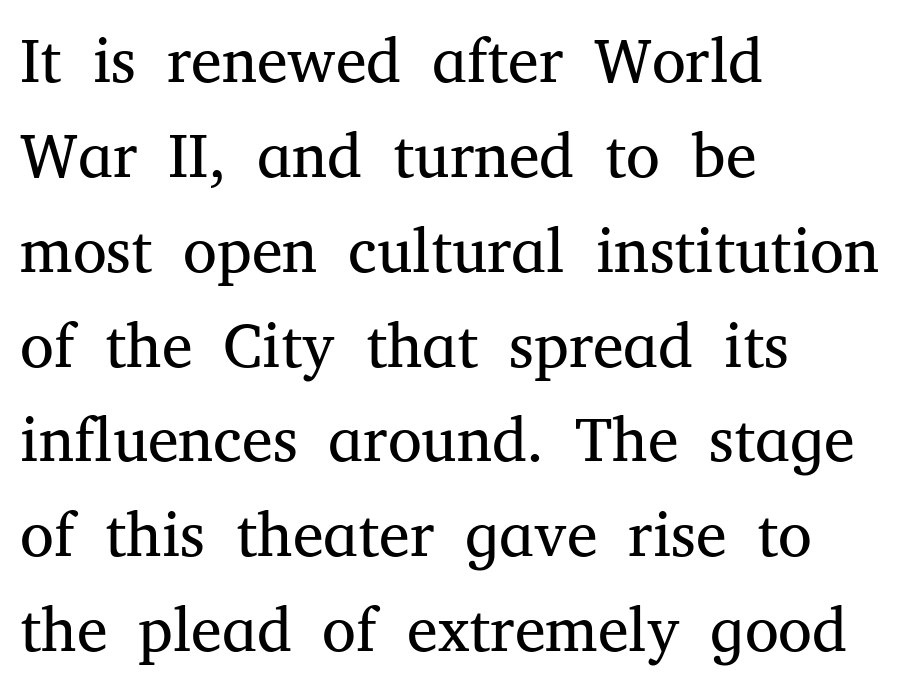
Q: Is the text bold? A: No.
Q: Is the text italic (slanted)? A: No, it is upright.
Q: Is the typeface a serif or a sans-serif typeface? A: Serif.
Q: Is the text underlined? A: No.
Q: How is the paragraph aligned? A: Left-aligned.
Q: Is the spacing between letters normal or unusually wide? A: Normal.
Q: Is the spacing between lines tight, normal or loose? A: Normal.
Q: Width (condensed, normal, or wide)? A: Normal.
Q: Stroke contrast? A: Medium.
Q: x-height? A: Medium.
Q: Monospaced? A: No.
